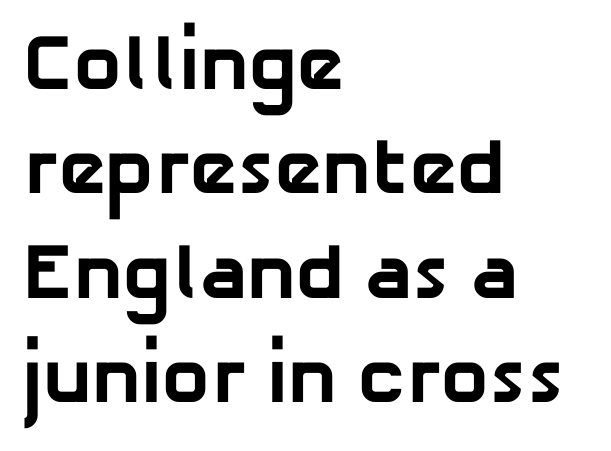
These lines are rendered in a variable-pitch font. The passage shown is typeset with a sans-serif family. Emphasis by weight is at full strength: bold. A student would call this left alignment; a typographer would say flush left, rag right.
